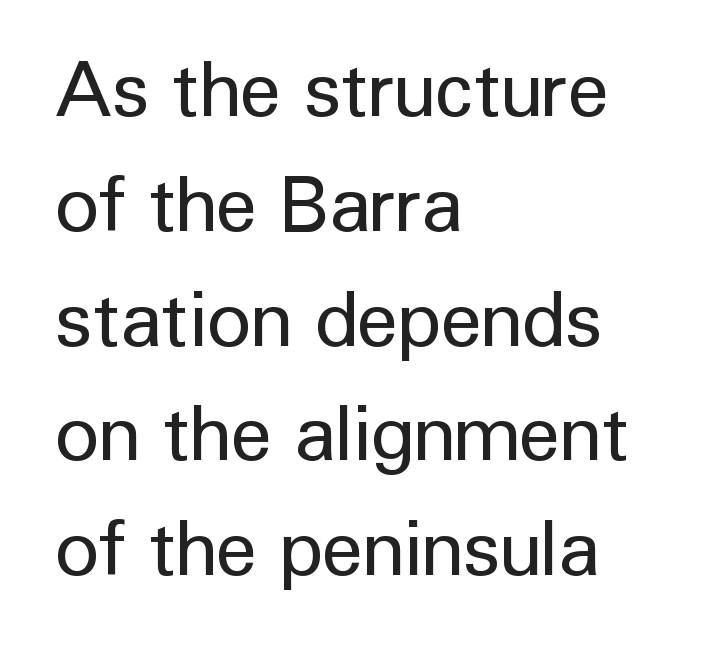
Q: Is the text bold? A: No.
Q: Is the text italic (slanted)? A: No, it is upright.
Q: Is the typeface a serif or a sans-serif typeface? A: Sans-serif.
Q: Is the text underlined? A: No.
Q: How is the paragraph aligned? A: Left-aligned.
Q: Is the spacing between letters normal or unusually wide? A: Normal.
Q: Is the spacing between lines tight, normal or loose? A: Normal.
Q: Width (condensed, normal, or wide)? A: Normal.
Q: Stroke contrast? A: Low.
Q: x-height? A: Medium.
Q: Monospaced? A: No.
